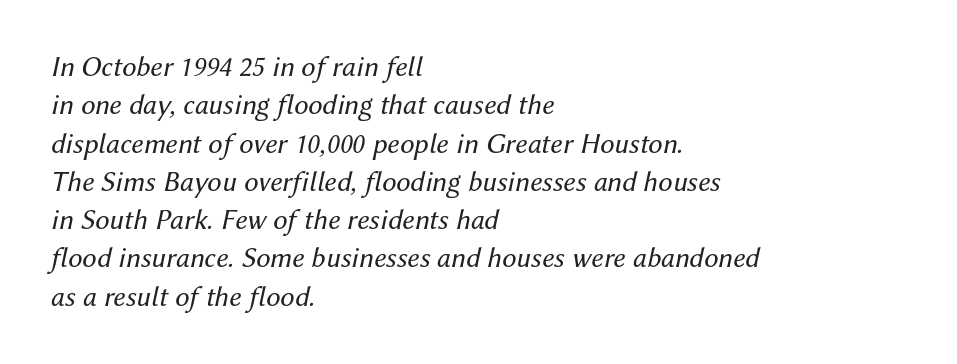
Do the characters align in a grid? No, the font is proportional. The rendering applies a slant to the glyphs. Baseline-to-baseline distance is the conventional proportion of letter height. Nothing unusual about the tracking: characters are spaced as the font intends. The cut favours lightness, reaching ordinary text weight at its darkest.
